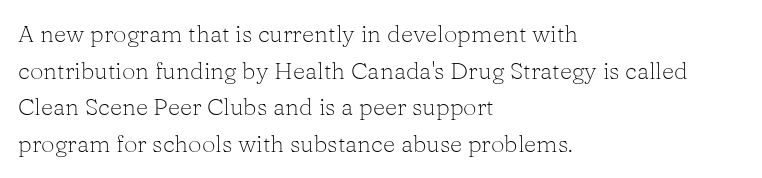
The image shows 24 px text type, upright; set left-aligned, normal line spacing (1.53x), normal letter spacing, not underlined.
